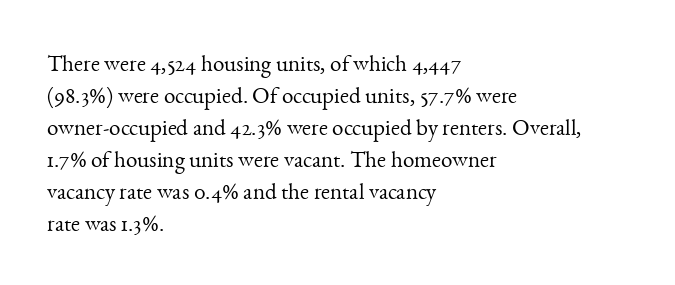
The image shows 23 px text type, upright; set left-aligned, normal line spacing (1.39x), normal letter spacing, not underlined.
